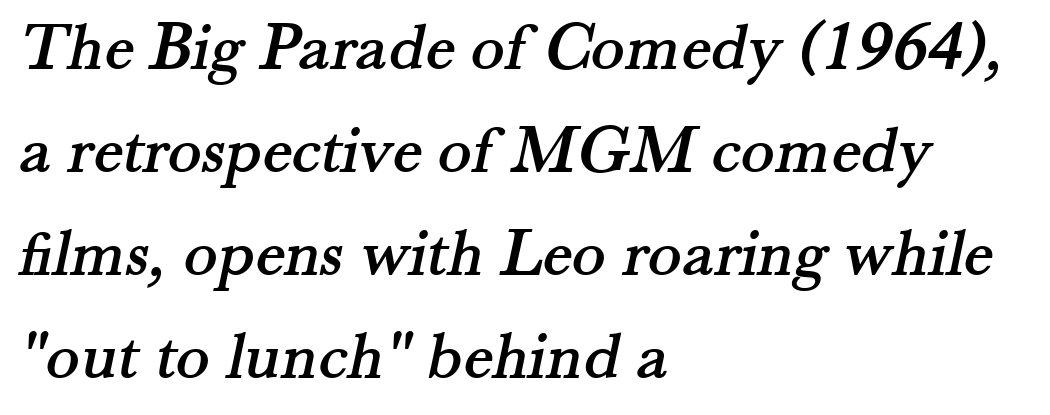
The image shows 70 px serif type; set left-aligned, normal line spacing (1.47x), normal letter spacing, not underlined; medium stroke contrast and a small x-height.
